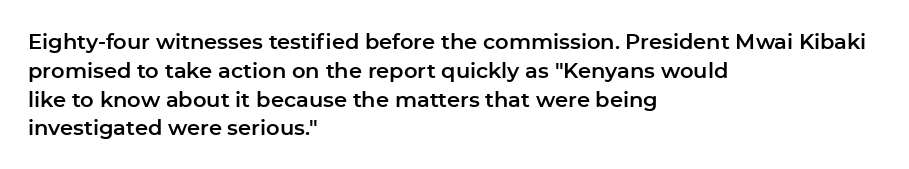
Q: Is the text italic (slanted)? A: No, it is upright.
Q: Is the text underlined? A: No.
Q: How is the paragraph aligned? A: Left-aligned.
Q: Is the spacing between letters normal or unusually wide? A: Normal.
Q: Is the spacing between lines tight, normal or loose? A: Normal.
